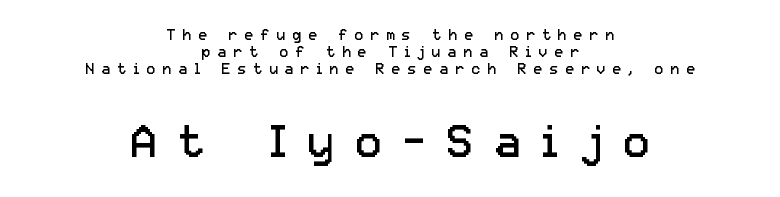
{"serif": "no", "italic": "no", "bold": "no", "weight": "regular", "width": "normal", "stroke_contrast": "low", "x_height": "medium", "monospaced": "no", "underline": "no", "align": "center", "line_spacing": "tight", "line_spacing_ratio": 1.14, "letter_spacing": "wide", "letter_spacing_em": 0.46, "larger_block": "second", "size_ratio": 3.0, "glyph_px": 45}
